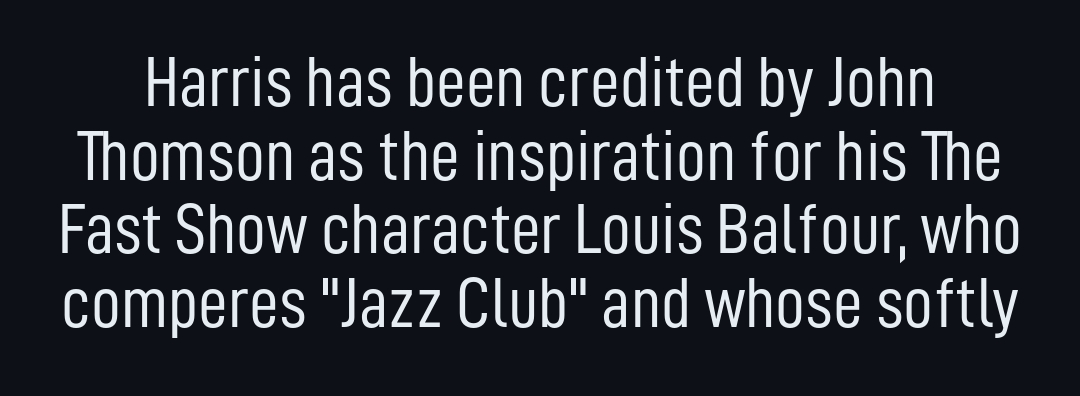
Q: Is the text bold? A: No.
Q: Is the text italic (slanted)? A: No, it is upright.
Q: Is the typeface a serif or a sans-serif typeface? A: Sans-serif.
Q: Is the text underlined? A: No.
Q: Is the spacing between letters normal or unusually wide? A: Normal.
Q: Is the spacing between lines tight, normal or loose? A: Tight.
Q: Width (condensed, normal, or wide)? A: Condensed.
Q: Stroke contrast? A: Low.
Q: x-height? A: Medium.
Q: Monospaced? A: No.
